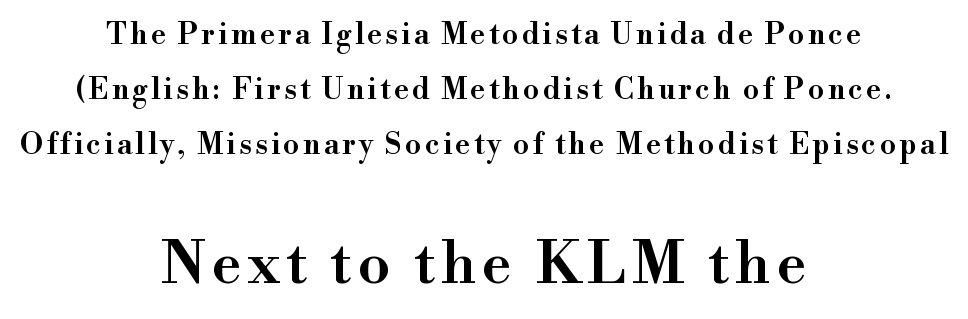
The image shows 58 px semibold serif type, upright; set centered, loose line spacing (1.9x), not underlined; the second (bottom) block is 2.0x larger; high stroke contrast and a small x-height.
